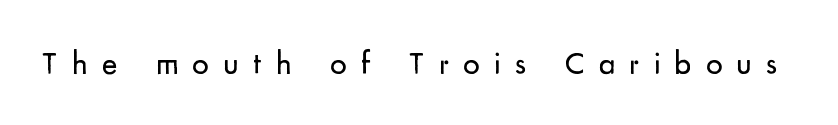
A clean baseline with only descenders dipping below it. The strokes are not fattened; the text isn't bold. The characters display no serif detailing; their extremities are plain. This sample has the flowing, uneven cadence of proportional lettering. Ordinary non-slanted type is in use. The tracking jumps out immediately: characters are airy and widely separated.
